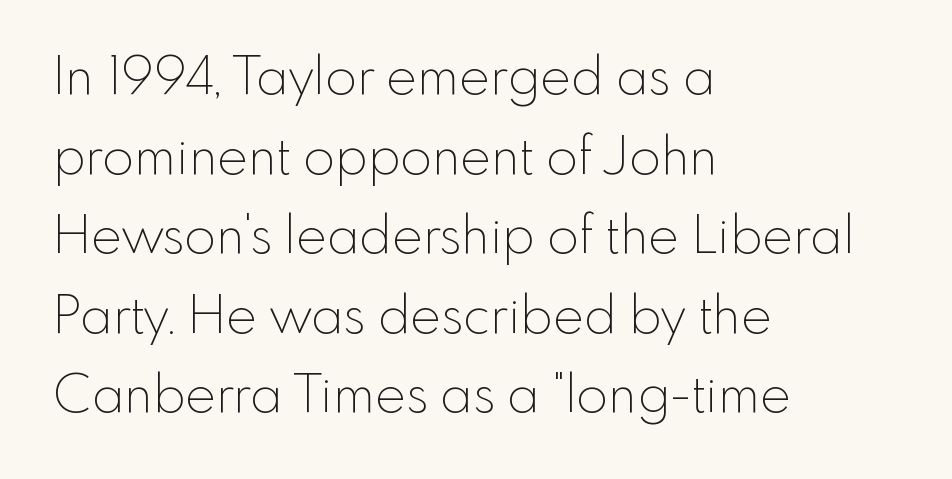
The image shows 52 px thin sans-serif type, upright; set left-aligned, normal line spacing (1.53x), normal letter spacing, not underlined; a small x-height.
